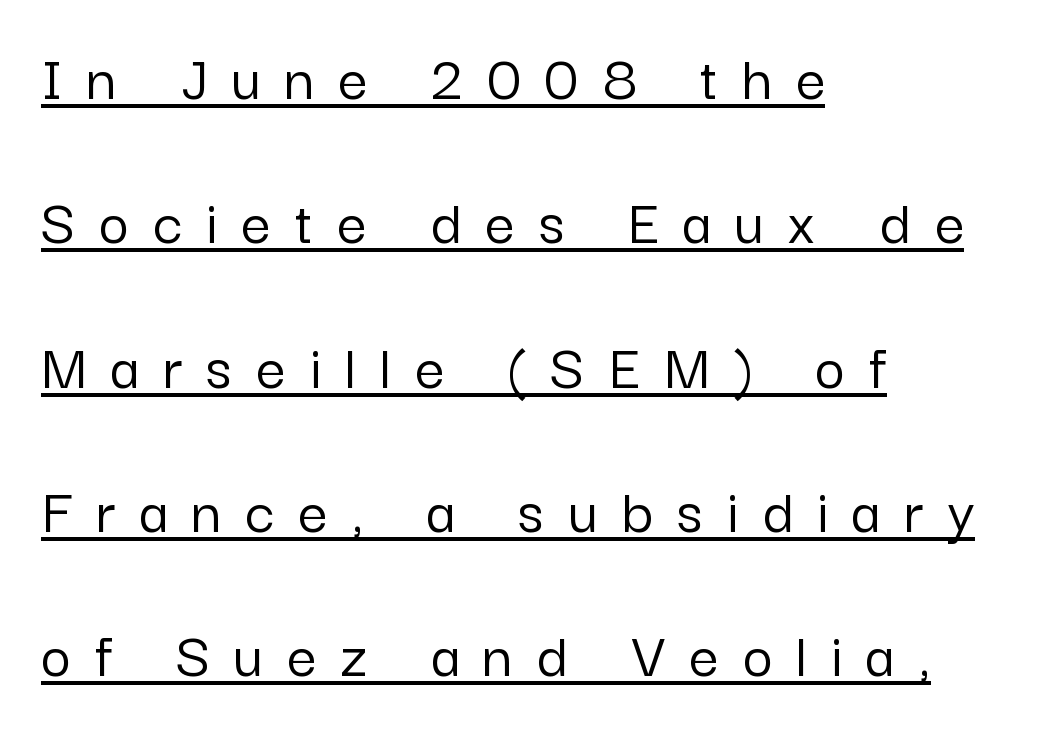
The lines are quadded left. Each word looks stretched out because of the extra space between its letters. The axis of the letterforms is exactly vertical. Proportional: the letters do not fall into vertical columns.
